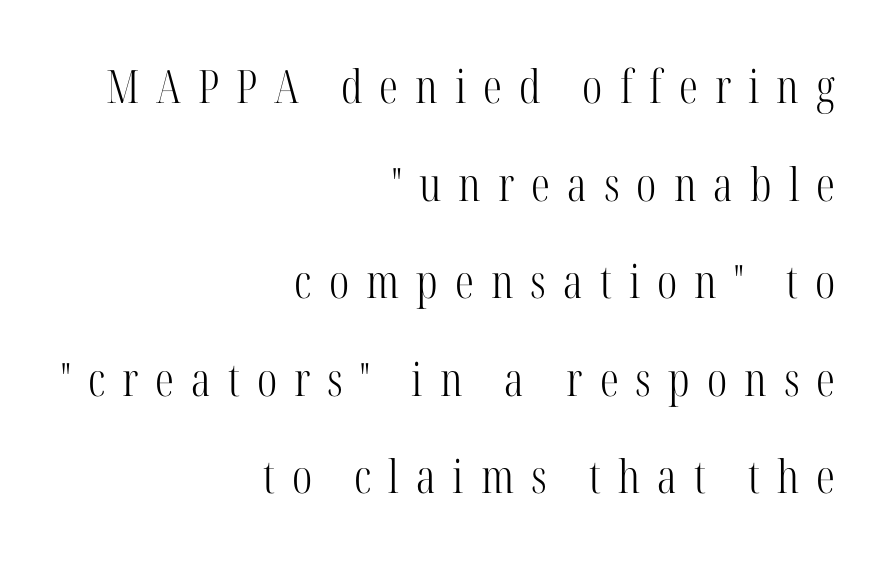
The characters are drawn with everyday or finer stroke widths. Regarding serifs, this sample has them. The lines are spread far apart with generous leading. The tracking reads as deliberately expanded to a designer's eye. Posture: upright roman.
